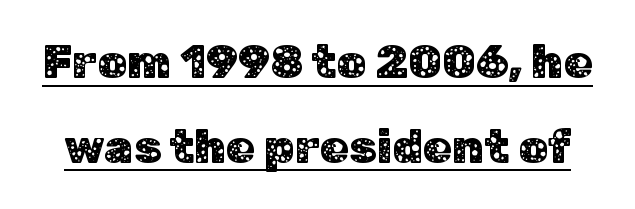
The image shows 47 px sans-serif type, upright; set line spacing 1.8x, normal letter spacing, underlined; low stroke contrast and a medium x-height.
